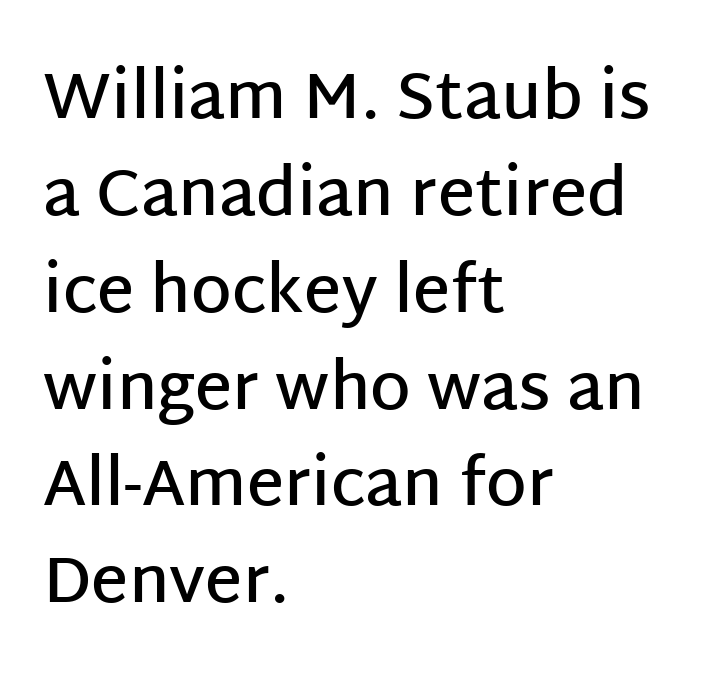
Q: Is the text bold? A: Semi-bold.
Q: Is the text italic (slanted)? A: No, it is upright.
Q: Is the typeface a serif or a sans-serif typeface? A: Sans-serif.
Q: Is the text underlined? A: No.
Q: How is the paragraph aligned? A: Left-aligned.
Q: Is the spacing between letters normal or unusually wide? A: Normal.
Q: Is the spacing between lines tight, normal or loose? A: Normal.
Q: Width (condensed, normal, or wide)? A: Normal.
Q: Stroke contrast? A: Low.
Q: x-height? A: Large.
Q: Monospaced? A: No.
